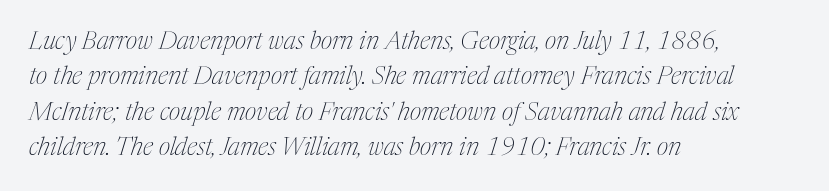
Q: Is the text bold? A: No.
Q: Is the text italic (slanted)? A: Yes, it leans right by about 17 degrees.
Q: Is the text underlined? A: No.
Q: How is the paragraph aligned? A: Left-aligned.
Q: Is the spacing between letters normal or unusually wide? A: Normal.
Q: Is the spacing between lines tight, normal or loose? A: Normal.
